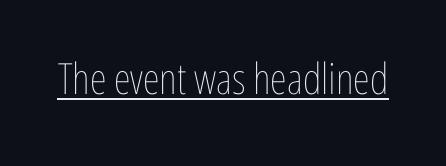
Q: Is the text bold? A: No.
Q: Is the text italic (slanted)? A: No, it is upright.
Q: Is the text underlined? A: Yes.
Q: Is the spacing between letters normal or unusually wide? A: Normal.
Q: Width (condensed, normal, or wide)? A: Condensed.
Q: Stroke contrast? A: Low.
Q: x-height? A: Medium.
Q: Monospaced? A: No.
